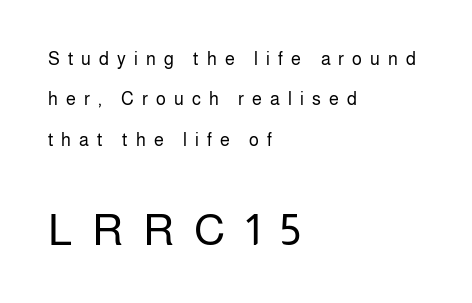
Stems and bowls with no extra thickness — not bold. Descenders hang freely into open space. Vertically, the passage feels expansive, rows floating well apart. The rendering shows plain stroke endings on the letterforms — a sans-serif design.
